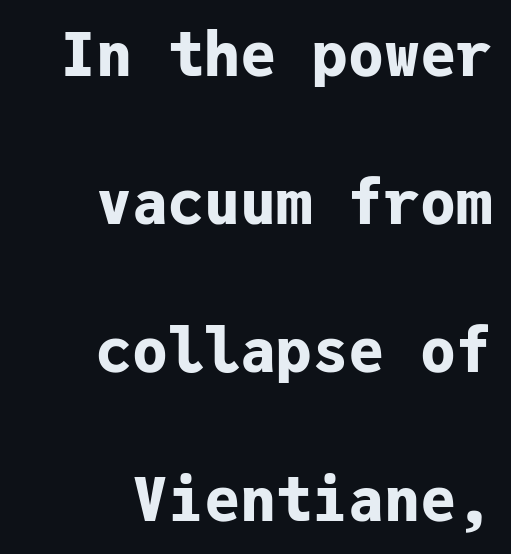
The rendering uses typewriter-style spacing with identical character cells. Grotesque or geometric, the face here clearly has no serifs. Bold? Absolutely — the strokes are thick and heavy. The rendering keeps characters at their native spacing. Only glyphs here, with clear space below each row.
